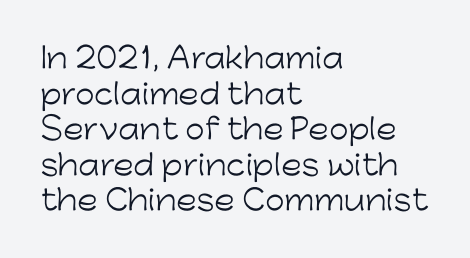
Q: Is the text bold? A: No.
Q: Is the text italic (slanted)? A: No, it is upright.
Q: Is the typeface a serif or a sans-serif typeface? A: Sans-serif.
Q: Is the text underlined? A: No.
Q: How is the paragraph aligned? A: Left-aligned.
Q: Is the spacing between letters normal or unusually wide? A: Normal.
Q: Is the spacing between lines tight, normal or loose? A: Normal.
Q: Width (condensed, normal, or wide)? A: Normal.
Q: Stroke contrast? A: Low.
Q: x-height? A: Medium.
Q: Monospaced? A: No.
